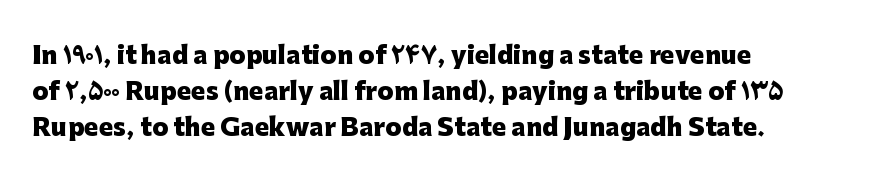
The image shows 24 px bold type, upright; set left-aligned, normal line spacing (1.51x), normal letter spacing, not underlined.
